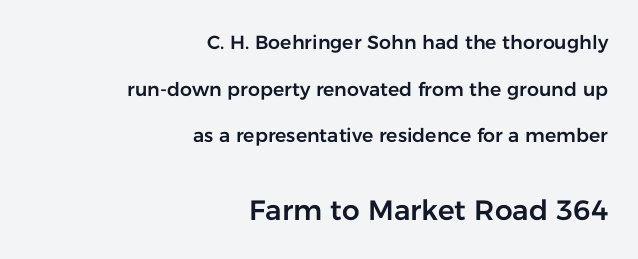
The image shows 28 px sans-serif type, upright; set right-aligned, loose line spacing (2.45x), normal letter spacing, not underlined; the second (bottom) block is 1.47x larger; low stroke contrast and a medium x-height.
